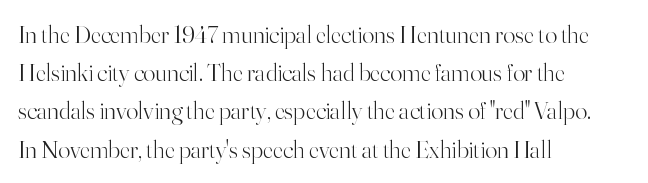
Q: Is the text bold? A: No.
Q: Is the text italic (slanted)? A: No, it is upright.
Q: Is the text underlined? A: No.
Q: How is the paragraph aligned? A: Left-aligned.
Q: Is the spacing between letters normal or unusually wide? A: Normal.
Q: Is the spacing between lines tight, normal or loose? A: Normal.
